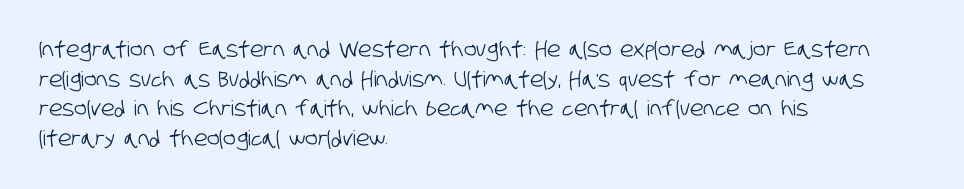
{"underline": "no", "align": "left", "line_spacing": "normal", "line_spacing_ratio": 1.41, "letter_spacing": "normal", "letter_spacing_em": 0.0, "glyph_px": 21}
